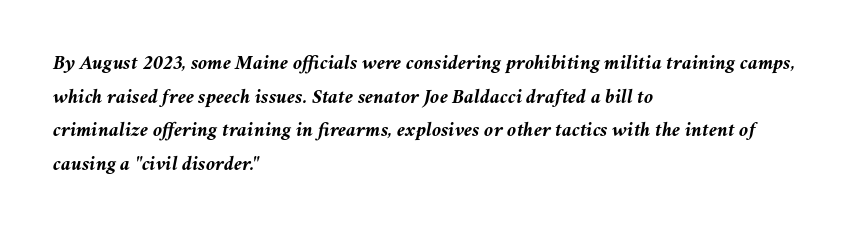
{"italic": "yes", "lean": "right", "slant_degrees": 11, "bold": "yes", "underline": "no", "align": "left", "line_spacing": "normal", "line_spacing_ratio": 1.6, "letter_spacing": "normal", "letter_spacing_em": 0.0, "glyph_px": 21}
